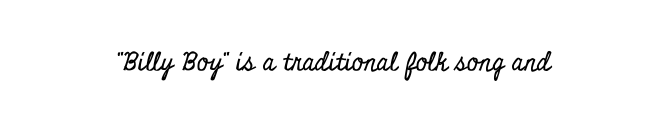
Has an underline been added? It has not. The tracking reads as untouched default to a designer's eye. Layout note: lines centered.
